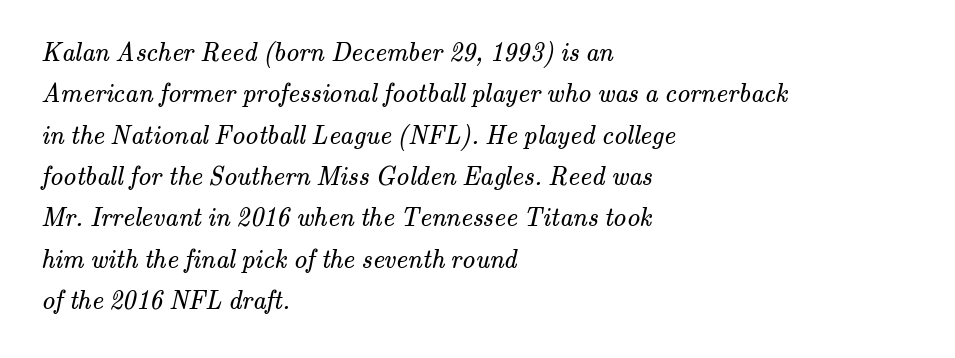
The cut favours lightness, reaching ordinary text weight at its darkest. One-word summary of the alignment: left. One glance says typical: line gaps are just what's usual. No word sits above an underline. The type is set solid horizontally, with unmodified tracking.
